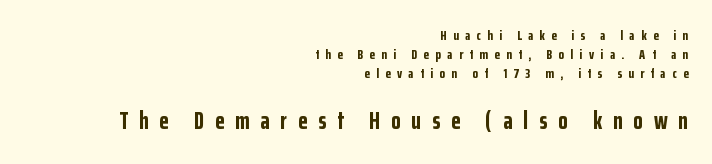
How heavy is the stroke? Heavy — this is a bold. Rows of type keep a routine distance in the vertical direction. Nope, not italic — everything's standing straight. The tracking jumps out immediately: characters are airy and widely separated. Descenders are the only things crossing below the line. Is the lower block the larger one? Yes — the lower block carries the bigger type.
